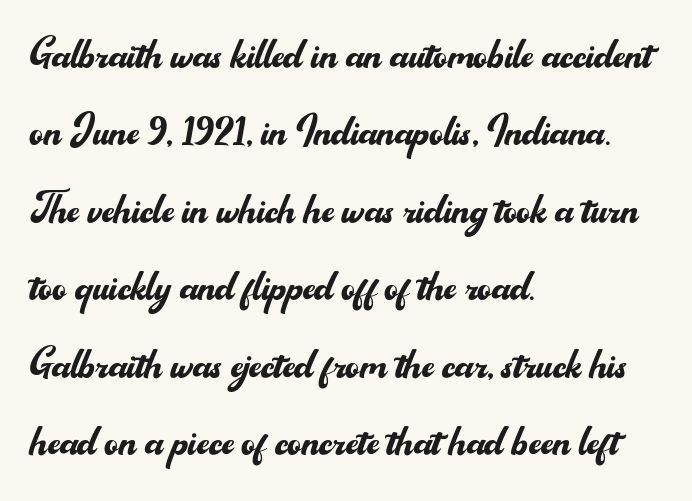
Q: Is the text bold? A: No.
Q: Is the text italic (slanted)? A: Yes.
Q: Is the typeface a serif or a sans-serif typeface? A: Sans-serif.
Q: Is the text underlined? A: No.
Q: How is the paragraph aligned? A: Left-aligned.
Q: Is the spacing between letters normal or unusually wide? A: Normal.
Q: Is the spacing between lines tight, normal or loose? A: Normal.
Q: Width (condensed, normal, or wide)? A: Normal.
Q: Stroke contrast? A: Medium.
Q: x-height? A: Small.
Q: Monospaced? A: No.
